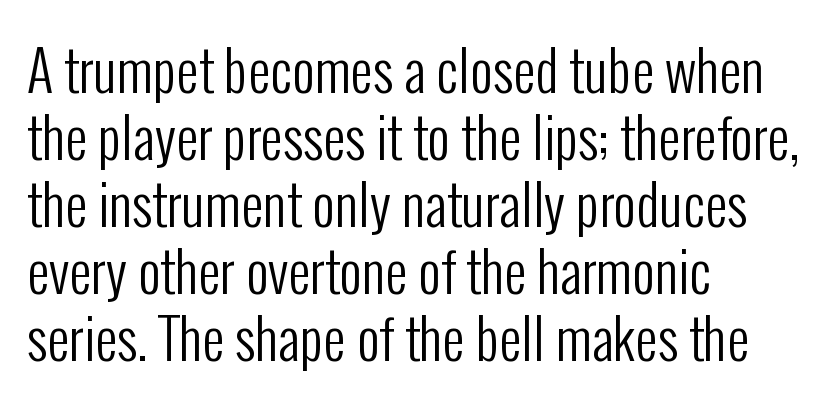
Q: Is the text bold? A: No.
Q: Is the text italic (slanted)? A: No, it is upright.
Q: Is the typeface a serif or a sans-serif typeface? A: Sans-serif.
Q: Is the text underlined? A: No.
Q: How is the paragraph aligned? A: Left-aligned.
Q: Is the spacing between letters normal or unusually wide? A: Normal.
Q: Width (condensed, normal, or wide)? A: Condensed.
Q: Stroke contrast? A: Low.
Q: x-height? A: Medium.
Q: Monospaced? A: No.
